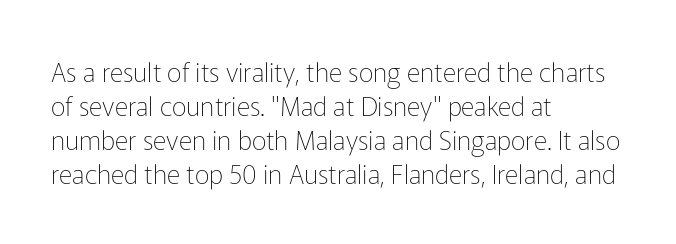
{"italic": "no", "bold": "no", "underline": "no", "align": "left", "line_spacing": "normal", "line_spacing_ratio": 1.31, "letter_spacing": "normal", "letter_spacing_em": 0.0, "glyph_px": 26}
